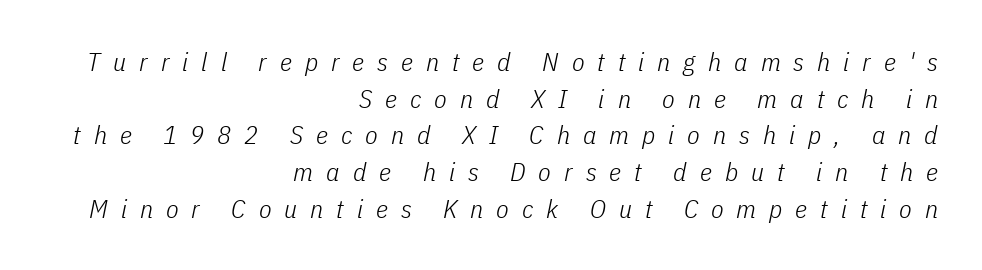
The image shows 26 px text type, italic (leaning right); set right-aligned, normal line spacing (1.41x), unusually wide letter spacing (+0.5 em), not underlined.
